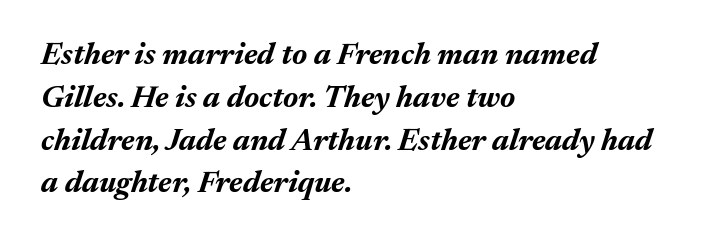
{"italic": "yes", "lean": "right", "slant_degrees": 17, "bold": "yes", "weight": "bold", "width": "normal", "stroke_contrast": "medium", "x_height": "medium", "monospaced": "no", "underline": "no", "align": "left", "line_spacing": "normal", "line_spacing_ratio": 1.38, "letter_spacing": "normal", "letter_spacing_em": 0.0, "glyph_px": 31}
